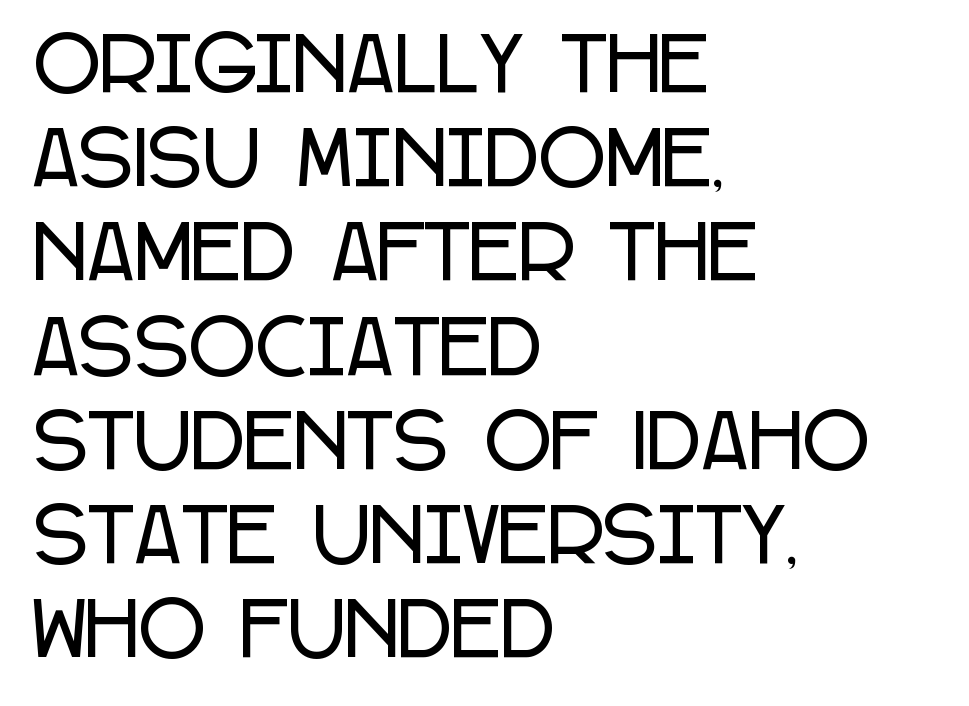
Q: Is the text italic (slanted)? A: No, it is upright.
Q: Is the typeface a serif or a sans-serif typeface? A: Sans-serif.
Q: Is the text underlined? A: No.
Q: How is the paragraph aligned? A: Left-aligned.
Q: Is the spacing between letters normal or unusually wide? A: Normal.
Q: Is the spacing between lines tight, normal or loose? A: Normal.
Q: Width (condensed, normal, or wide)? A: Condensed.
Q: Stroke contrast? A: Low.
Q: x-height? A: Large.
Q: Monospaced? A: No.
